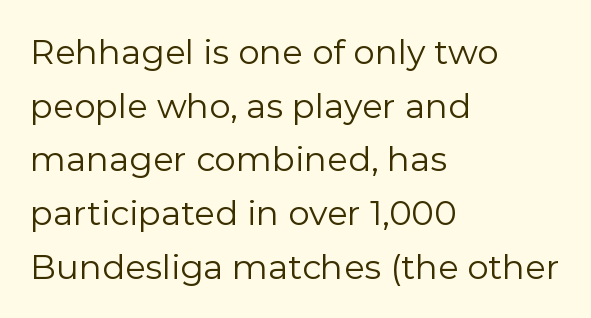
The image shows 34 px regular-weight sans-serif type, upright; set left-aligned, normal line spacing (1.58x), normal letter spacing, not underlined; low stroke contrast and a medium x-height.
